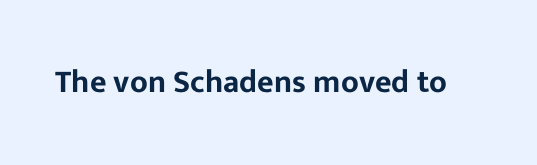
The image shows 32 px sans-serif type, upright; set normal letter spacing, not underlined; low stroke contrast and a medium x-height.
